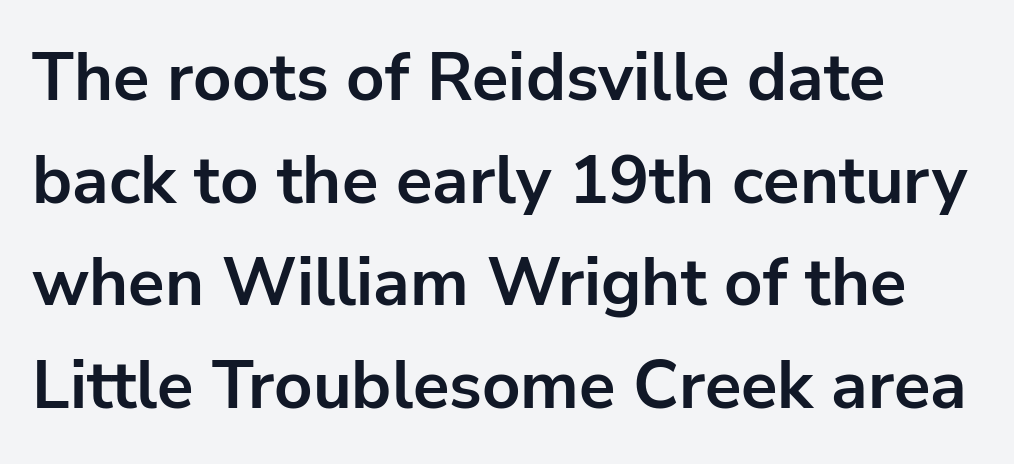
No italicization has been applied; the sample stays upright. The passage shown has conventional tracking throughout. Emphasis by weight is at full strength: bold. Rows of type keep a routine distance in the vertical direction. The letters advance in unequal steps, a hallmark of proportional type. Note: no serifs on the glyphs.
